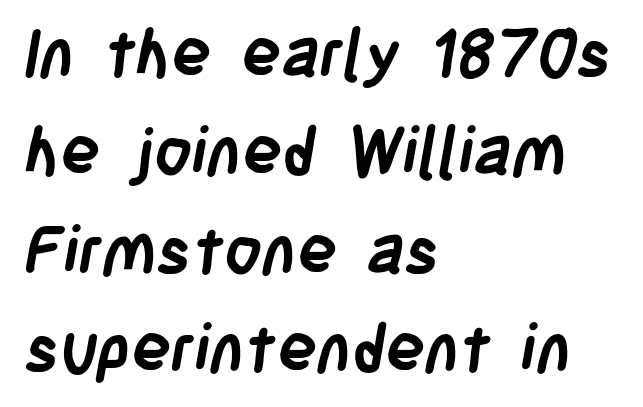
{"serif": "no", "bold": "yes", "weight": "semibold", "width": "condensed", "stroke_contrast": "low", "x_height": "large", "monospaced": "no", "underline": "no", "align": "left", "line_spacing": "normal", "line_spacing_ratio": 1.49, "letter_spacing": "normal", "letter_spacing_em": 0.0, "glyph_px": 66}
